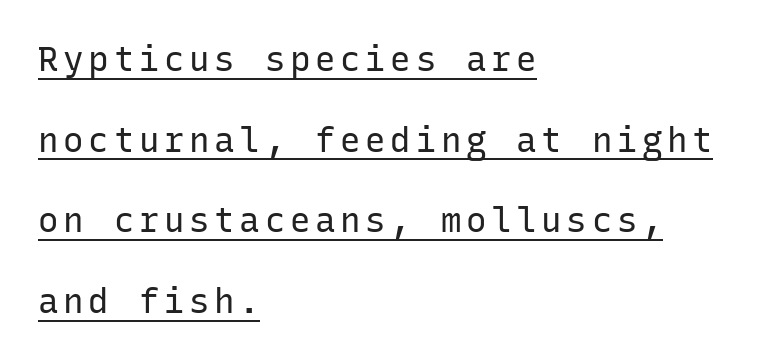
Q: Is the text bold? A: No.
Q: Is the text italic (slanted)? A: No, it is upright.
Q: Is the typeface a serif or a sans-serif typeface? A: Sans-serif.
Q: Is the text underlined? A: Yes.
Q: How is the paragraph aligned? A: Left-aligned.
Q: Is the spacing between lines tight, normal or loose? A: Loose.
Q: Width (condensed, normal, or wide)? A: Normal.
Q: Stroke contrast? A: Low.
Q: x-height? A: Medium.
Q: Monospaced? A: Yes.
